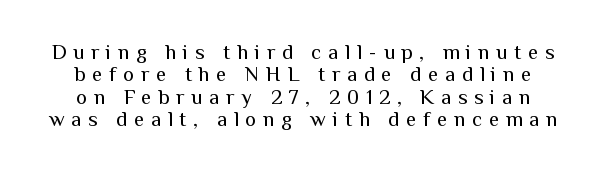
Q: Is the text bold? A: No.
Q: Is the text italic (slanted)? A: No, it is upright.
Q: Is the text underlined? A: No.
Q: Is the spacing between letters normal or unusually wide? A: Unusually wide.
Q: Is the spacing between lines tight, normal or loose? A: Tight.
